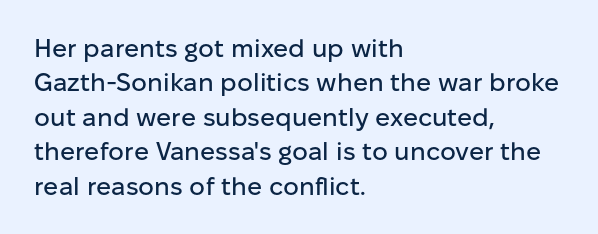
Style check: upright. All the whitespace from short lines collects on the right. Rule under the text: the space is simply empty. Leading matches the norm, producing a regular column.
